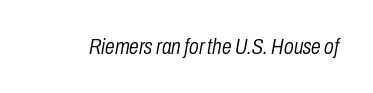
The image shows 22 px text type, italic (leaning right); set normal letter spacing, not underlined.
